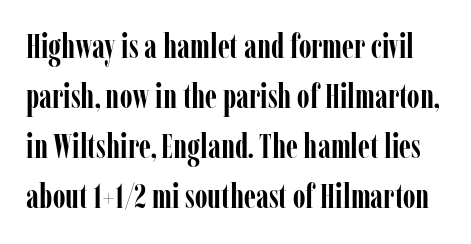
Proportional: the letters do not fall into vertical columns. Baseline-to-baseline distance is the conventional proportion of letter height. In terms of posture, this sample is upright. Does extra space separate the letters? No, they use regular spacing. Type without underlining.
